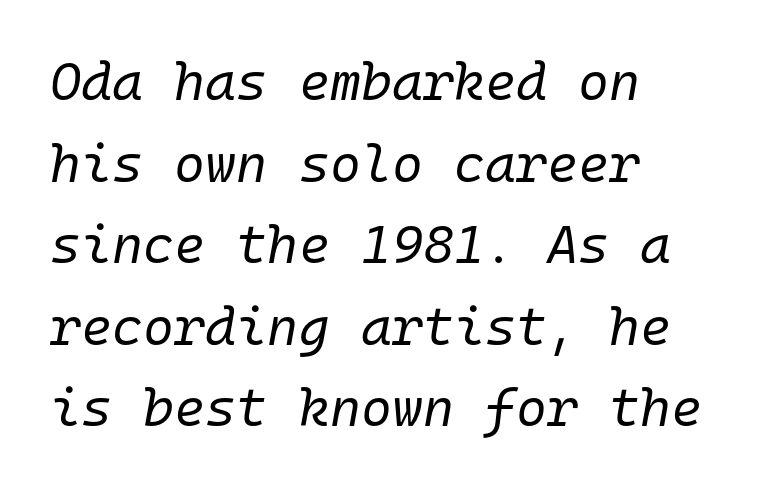
The image shows 53 px regular-weight type, italic (leaning right), monospaced; set left-aligned, normal line spacing (1.54x), normal letter spacing, not underlined; low stroke contrast and a medium x-height.
